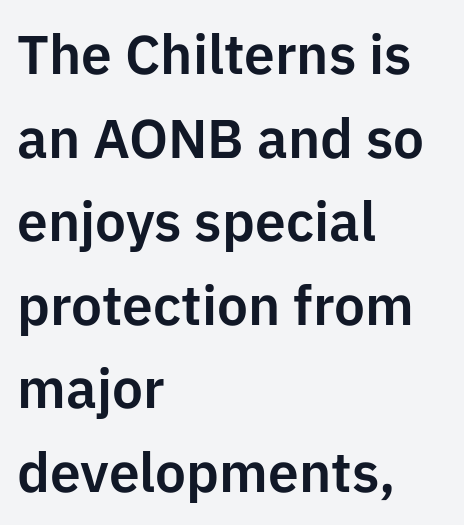
Q: Is the text italic (slanted)? A: No, it is upright.
Q: Is the typeface a serif or a sans-serif typeface? A: Sans-serif.
Q: Is the text underlined? A: No.
Q: How is the paragraph aligned? A: Left-aligned.
Q: Is the spacing between letters normal or unusually wide? A: Normal.
Q: Is the spacing between lines tight, normal or loose? A: Normal.
Q: Width (condensed, normal, or wide)? A: Normal.
Q: Stroke contrast? A: Low.
Q: x-height? A: Medium.
Q: Monospaced? A: No.
